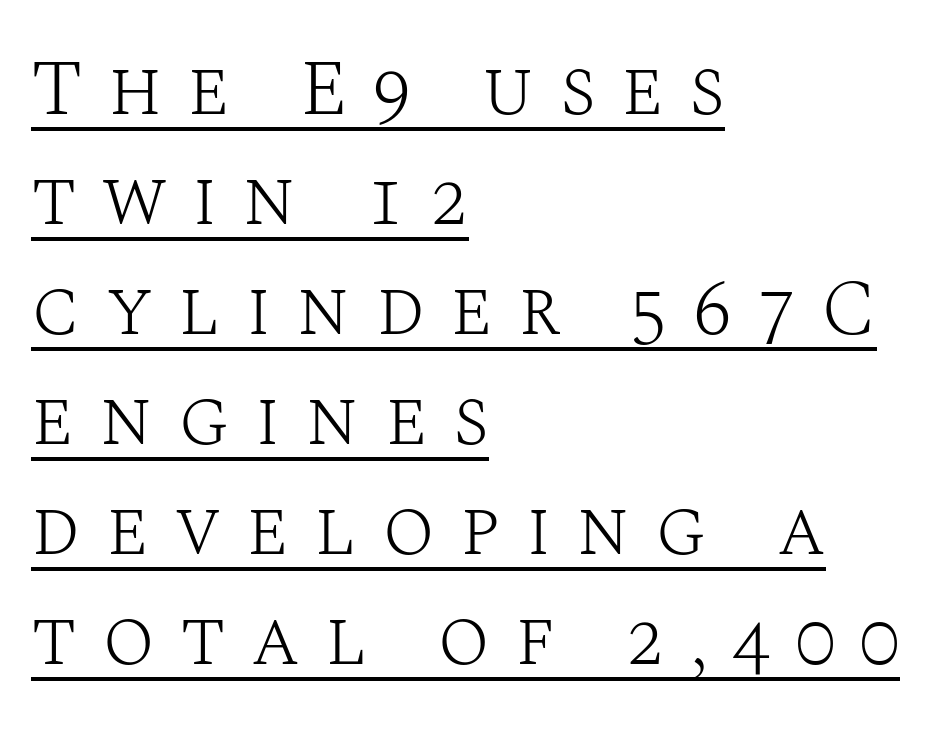
{"serif": "yes", "italic": "no", "bold": "no", "weight": "light", "width": "normal", "stroke_contrast": "medium", "x_height": "large", "monospaced": "no", "underline": "yes", "align": "left", "line_spacing": "normal", "line_spacing_ratio": 1.41, "letter_spacing": "wide", "letter_spacing_em": 0.32, "glyph_px": 78}
